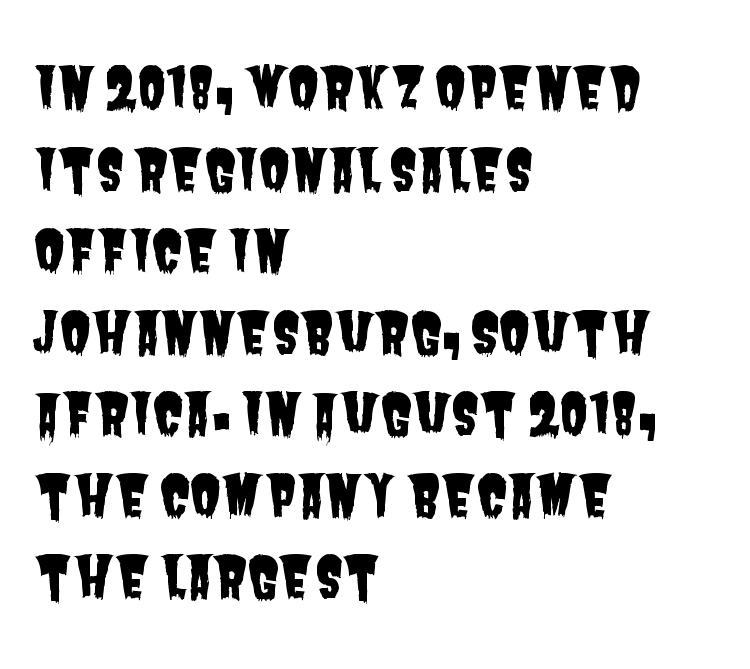
{"serif": "no", "width": "condensed", "stroke_contrast": "low", "x_height": "large", "monospaced": "no", "underline": "no", "align": "left", "line_spacing": "normal", "line_spacing_ratio": 1.43, "letter_spacing": "normal", "letter_spacing_em": 0.0, "glyph_px": 57}
